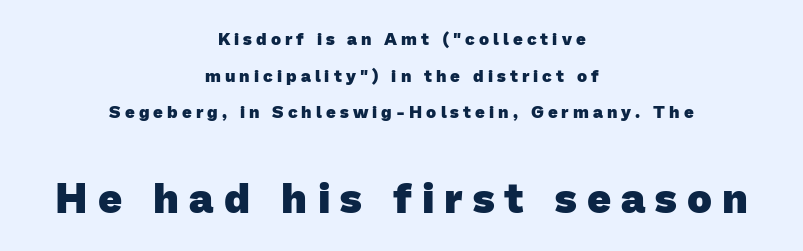
Serifs: no, the terminals of the letterforms are clean. These lines are rendered in a variable-pitch font. Look at the tracking — it's clearly loosened, letters drifting apart. Look at the glyph heights: the lower group is clearly the bigger setting. Each glyph is drawn with heavy, bold strokes. The setting favours the middle, as headings and verse often do.
